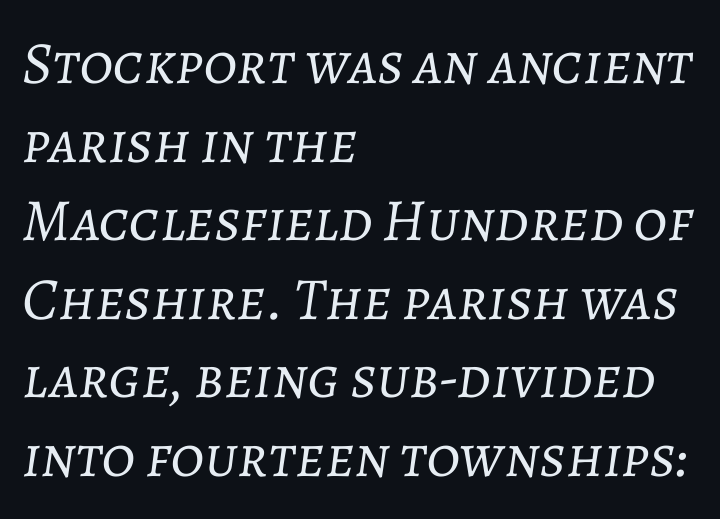
Q: Is the text bold? A: No.
Q: Is the text italic (slanted)? A: Yes, it leans right by about 7 degrees.
Q: Is the text underlined? A: No.
Q: How is the paragraph aligned? A: Left-aligned.
Q: Is the spacing between letters normal or unusually wide? A: Normal.
Q: Is the spacing between lines tight, normal or loose? A: Normal.
Q: Width (condensed, normal, or wide)? A: Normal.
Q: Stroke contrast? A: Low.
Q: x-height? A: Medium.
Q: Monospaced? A: No.
